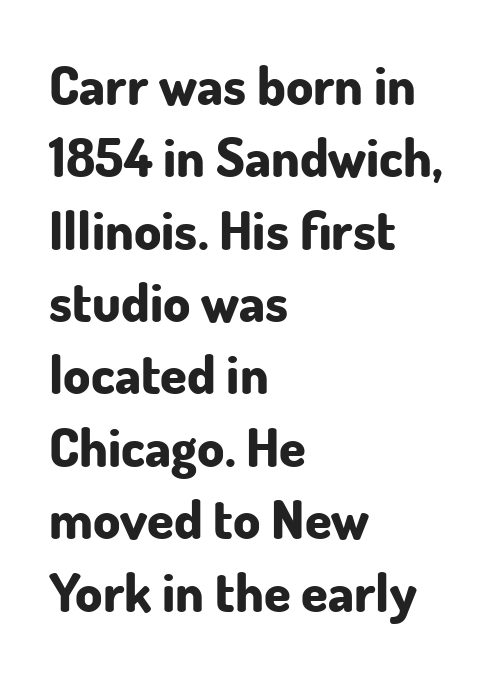
The image shows 54 px bold sans-serif type, upright; set left-aligned, normal line spacing (1.34x), normal letter spacing, not underlined; low stroke contrast and a small x-height.
